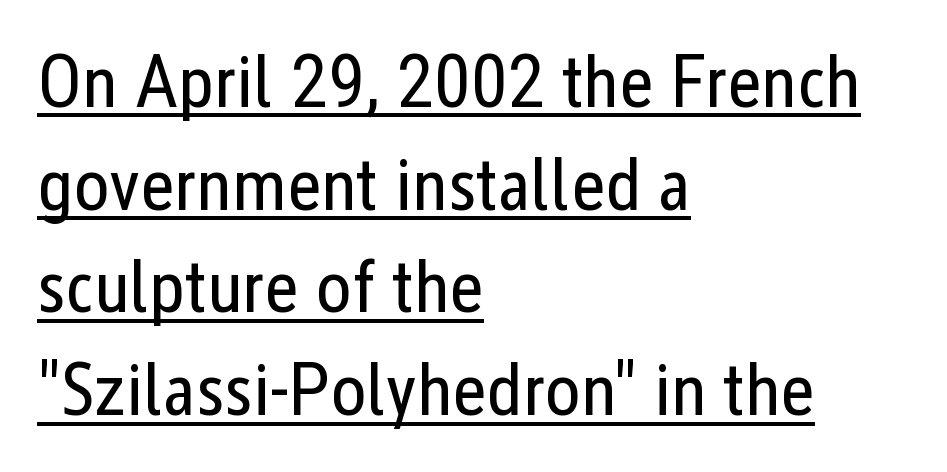
{"serif": "no", "italic": "no", "bold": "no", "weight": "regular", "width": "condensed", "stroke_contrast": "low", "x_height": "medium", "monospaced": "no", "underline": "yes", "align": "left", "line_spacing": "normal", "line_spacing_ratio": 1.37, "letter_spacing": "normal", "letter_spacing_em": 0.0, "glyph_px": 75}
